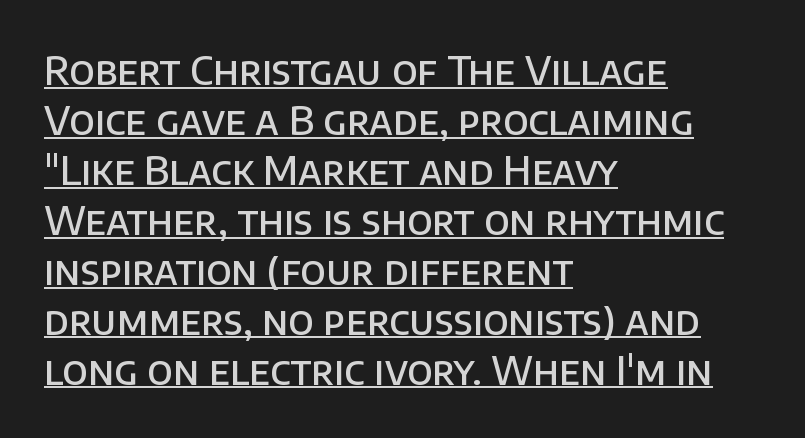
The image shows 39 px semibold sans-serif type, upright; set left-aligned, normal line spacing (1.28x), normal letter spacing, underlined; low stroke contrast and a large x-height.
